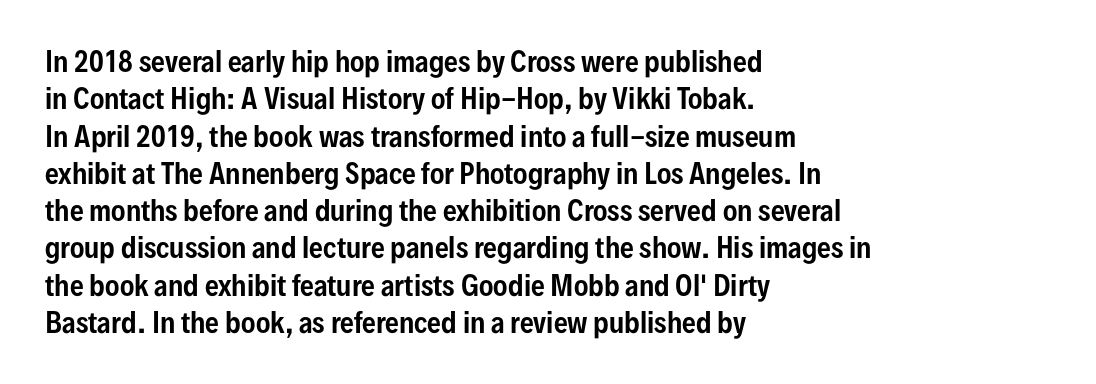
{"italic": "no", "underline": "no", "align": "left", "line_spacing": "normal", "line_spacing_ratio": 1.38, "letter_spacing": "normal", "letter_spacing_em": 0.0, "glyph_px": 27}
